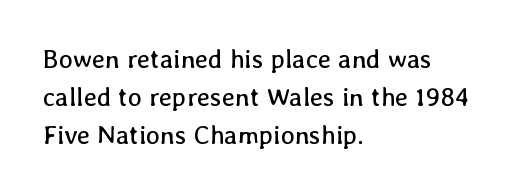
The image shows 26 px text type, upright; set left-aligned, normal line spacing (1.46x), normal letter spacing, not underlined.
